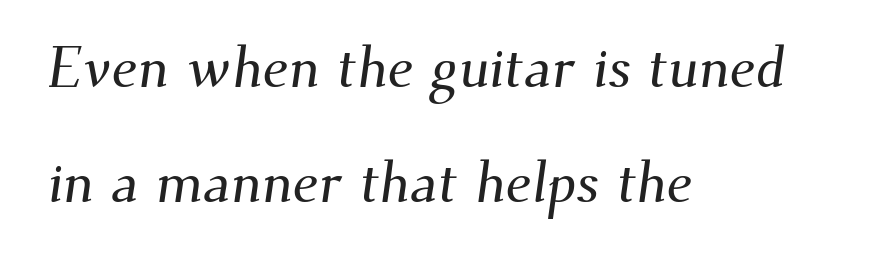
{"serif": "yes", "width": "normal", "stroke_contrast": "medium", "x_height": "small", "monospaced": "no", "underline": "no", "align": "left", "line_spacing": "loose", "line_spacing_ratio": 2.02, "letter_spacing": "normal", "letter_spacing_em": 0.0, "glyph_px": 57}
